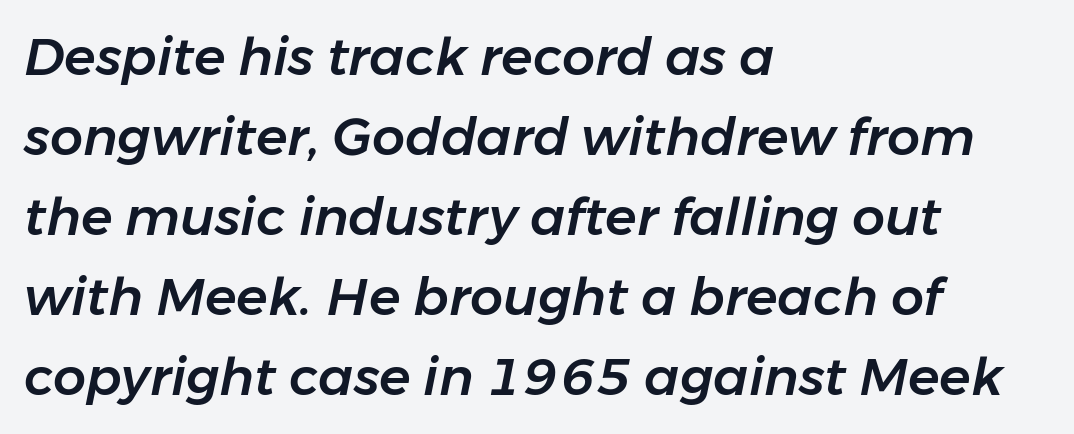
The image shows 52 px text type, italic (leaning right); set left-aligned, normal line spacing (1.54x), normal letter spacing, not underlined; low stroke contrast and a medium x-height.
